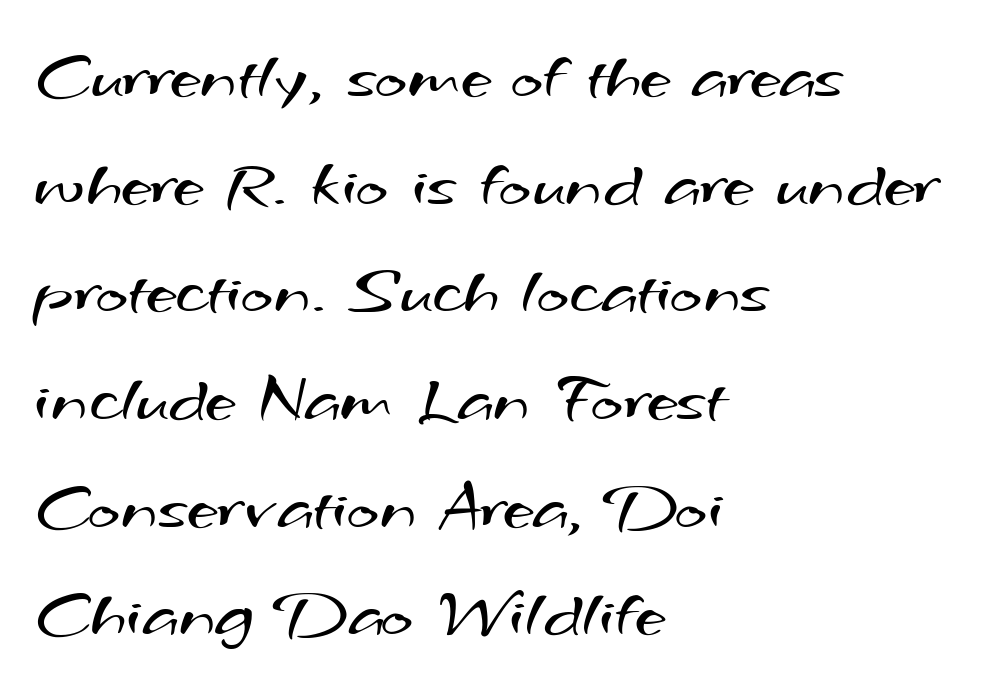
Q: Is the text bold? A: No.
Q: Is the typeface a serif or a sans-serif typeface? A: Sans-serif.
Q: Is the text underlined? A: No.
Q: How is the paragraph aligned? A: Left-aligned.
Q: Is the spacing between letters normal or unusually wide? A: Normal.
Q: Is the spacing between lines tight, normal or loose? A: Normal.
Q: Width (condensed, normal, or wide)? A: Wide.
Q: Stroke contrast? A: Medium.
Q: x-height? A: Small.
Q: Monospaced? A: No.
